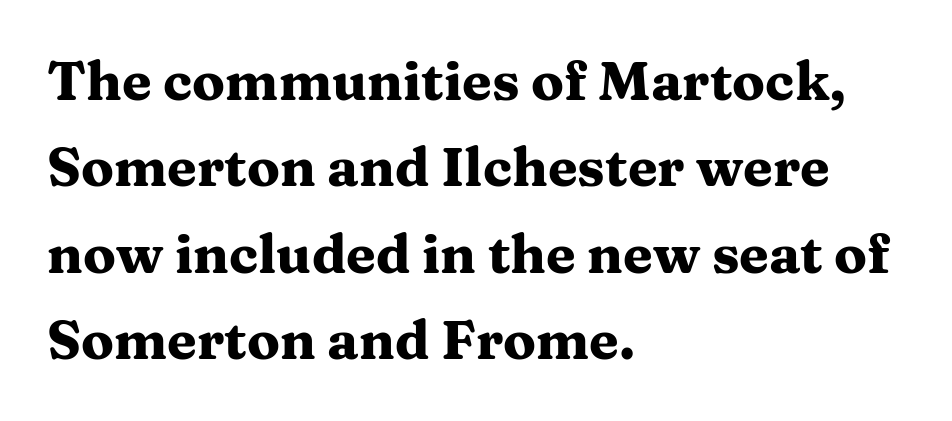
Q: Is the text bold? A: Yes.
Q: Is the text italic (slanted)? A: No, it is upright.
Q: Is the typeface a serif or a sans-serif typeface? A: Serif.
Q: Is the text underlined? A: No.
Q: How is the paragraph aligned? A: Left-aligned.
Q: Is the spacing between letters normal or unusually wide? A: Normal.
Q: Is the spacing between lines tight, normal or loose? A: Normal.
Q: Width (condensed, normal, or wide)? A: Wide.
Q: Stroke contrast? A: Medium.
Q: x-height? A: Medium.
Q: Monospaced? A: No.
